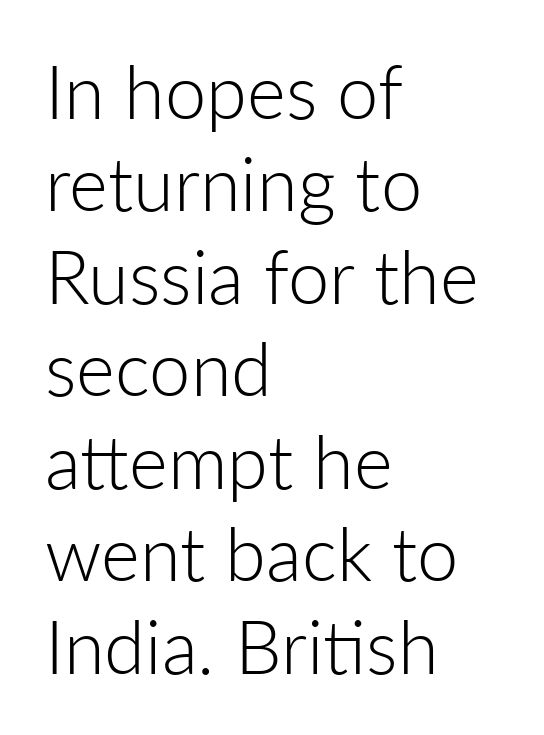
The gaps between neighbouring characters are ordinary and unremarkable. Each letter keeps its own natural width here, so spacing adapts to shape. To sum up the face: it is a sans, with no serifs. Lines of text with bare space underneath.
